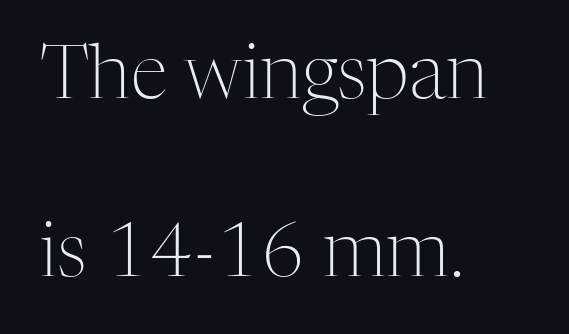
Descenders hang freely into open space. Reading down the column, the eye jumps a long way to each next line. Left-aligned paragraph, ragged on the right. The passage shown is typed in a proportional face where columns would drift. Stroke mass is kept to a normal reading level or below.
